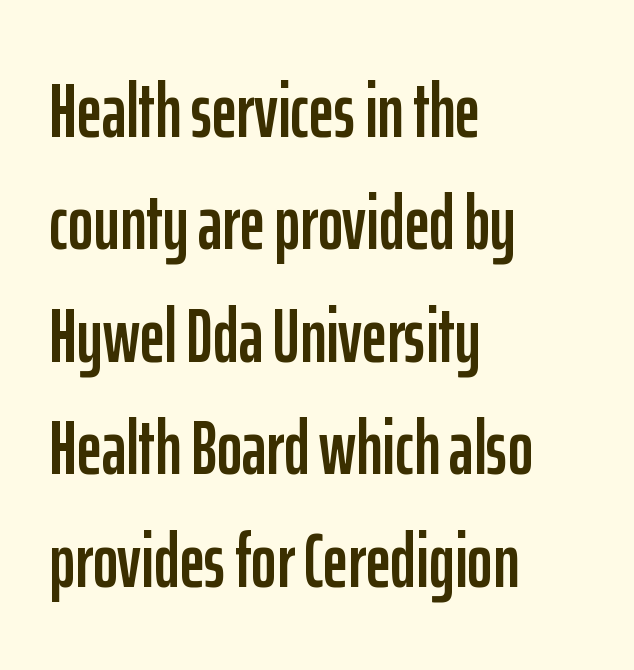
Q: Is the text italic (slanted)? A: No, it is upright.
Q: Is the typeface a serif or a sans-serif typeface? A: Sans-serif.
Q: Is the text underlined? A: No.
Q: How is the paragraph aligned? A: Left-aligned.
Q: Is the spacing between letters normal or unusually wide? A: Normal.
Q: Is the spacing between lines tight, normal or loose? A: Normal.
Q: Width (condensed, normal, or wide)? A: Condensed.
Q: Stroke contrast? A: Low.
Q: x-height? A: Medium.
Q: Monospaced? A: No.
